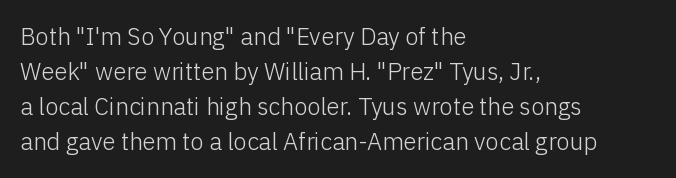
No word sits above an underline. This is the regular roman posture of the typeface. The lines in this sample share a left origin and differ only in where they stop. Successive baselines arrive at the customary interval.
